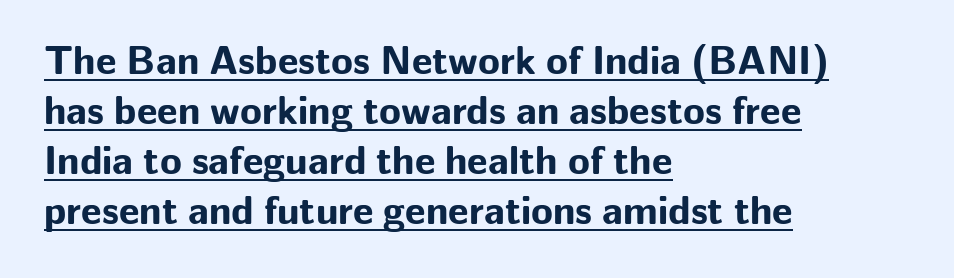
Q: Is the text bold? A: Yes.
Q: Is the text italic (slanted)? A: No, it is upright.
Q: Is the typeface a serif or a sans-serif typeface? A: Sans-serif.
Q: Is the text underlined? A: Yes.
Q: How is the paragraph aligned? A: Left-aligned.
Q: Is the spacing between letters normal or unusually wide? A: Normal.
Q: Is the spacing between lines tight, normal or loose? A: Normal.
Q: Width (condensed, normal, or wide)? A: Normal.
Q: Stroke contrast? A: Low.
Q: x-height? A: Medium.
Q: Monospaced? A: No.
